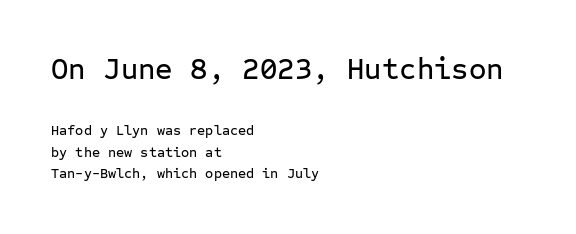
The image shows 30 px sans-serif type, upright, monospaced; set left-aligned, normal line spacing (1.56x), normal letter spacing, not underlined; the first (top) block is 2.14x larger; low stroke contrast and a medium x-height.
